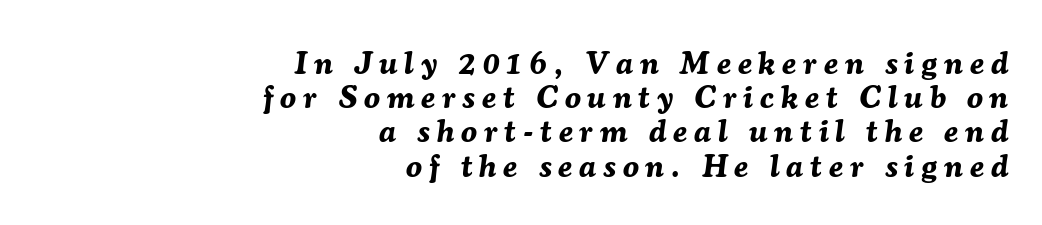
Q: Is the text bold? A: Yes.
Q: Is the text italic (slanted)? A: Yes, it leans right by about 7 degrees.
Q: Is the text underlined? A: No.
Q: How is the paragraph aligned? A: Right-aligned.
Q: Is the spacing between letters normal or unusually wide? A: Unusually wide.
Q: Is the spacing between lines tight, normal or loose? A: Tight.
Q: Width (condensed, normal, or wide)? A: Normal.
Q: Stroke contrast? A: Medium.
Q: x-height? A: Medium.
Q: Monospaced? A: No.
